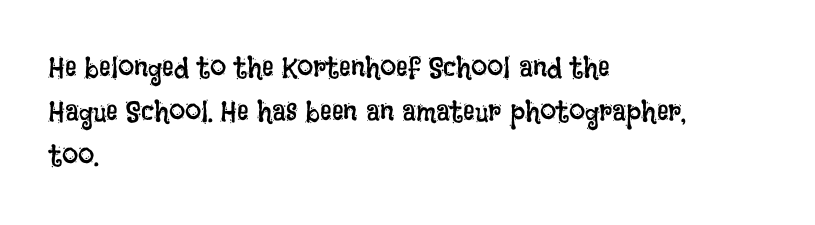
The image shows 29 px regular-weight, condensed type, upright; set left-aligned, normal line spacing (1.52x), normal letter spacing, not underlined; low stroke contrast and a large x-height.
